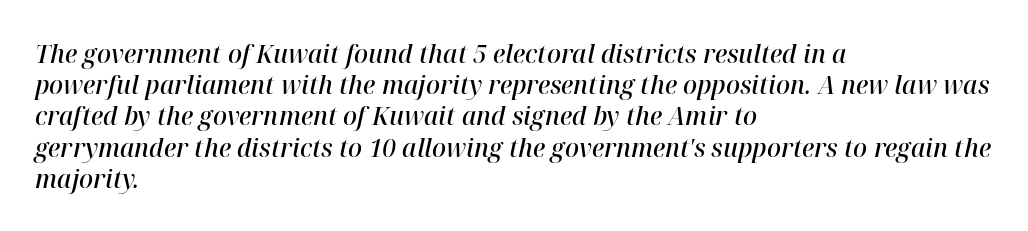
Q: Is the text bold? A: Semi-bold.
Q: Is the text italic (slanted)? A: Yes, it leans right by about 12 degrees.
Q: Is the text underlined? A: No.
Q: How is the paragraph aligned? A: Left-aligned.
Q: Is the spacing between letters normal or unusually wide? A: Normal.
